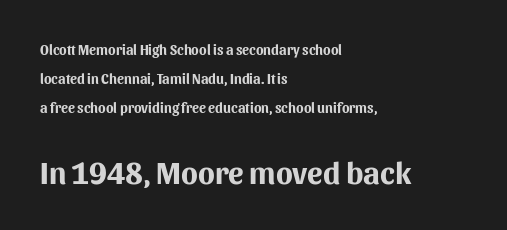
{"serif": "no", "italic": "no", "bold": "yes", "weight": "bold", "width": "normal", "stroke_contrast": "medium", "x_height": "medium", "monospaced": "no", "underline": "no", "align": "left", "line_spacing": "loose", "line_spacing_ratio": 2.07, "letter_spacing": "normal", "letter_spacing_em": 0.0, "larger_block": "second", "size_ratio": 2.21, "glyph_px": 31}
